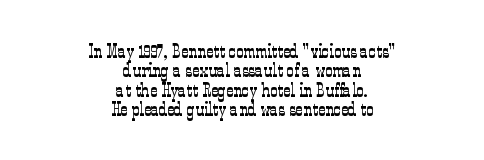
Q: Is the text bold? A: No.
Q: Is the text italic (slanted)? A: No, it is upright.
Q: Is the text underlined? A: No.
Q: How is the paragraph aligned? A: Centered.
Q: Is the spacing between letters normal or unusually wide? A: Normal.
Q: Is the spacing between lines tight, normal or loose? A: Tight.
